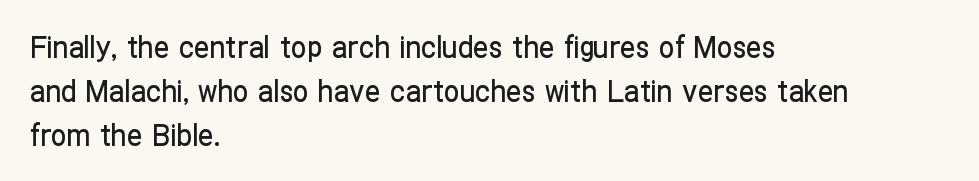
The image shows 31 px condensed sans-serif type, upright; set left-aligned, normal line spacing (1.42x), normal letter spacing, not underlined; low stroke contrast and a medium x-height.
